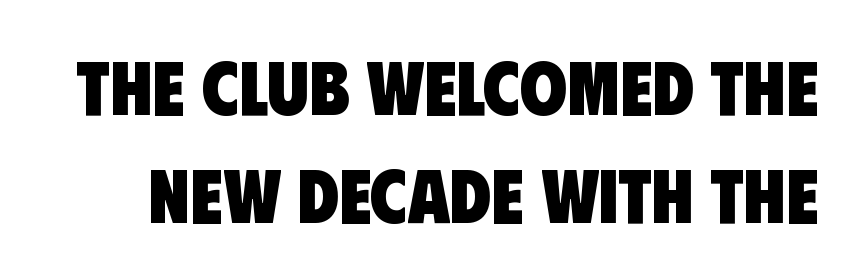
Q: Is the text bold? A: Yes.
Q: Is the typeface a serif or a sans-serif typeface? A: Sans-serif.
Q: Is the text underlined? A: No.
Q: Is the spacing between letters normal or unusually wide? A: Normal.
Q: Is the spacing between lines tight, normal or loose? A: Normal.
Q: Width (condensed, normal, or wide)? A: Condensed.
Q: Stroke contrast? A: Low.
Q: x-height? A: Large.
Q: Monospaced? A: No.
